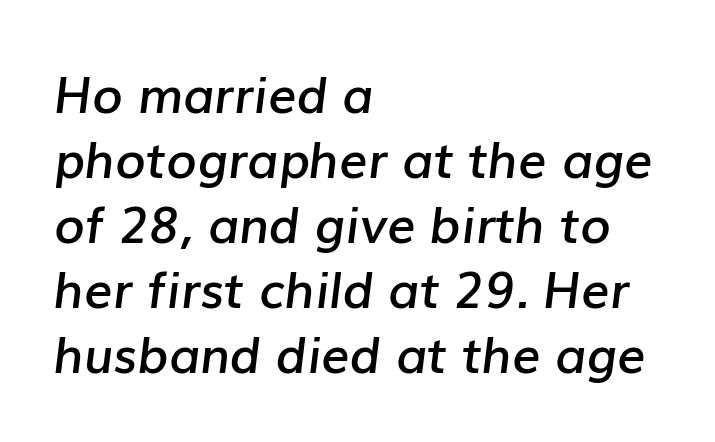
The rendering applies a slant to the glyphs. These lines carry some extra weight — a demibold, not a full bold. This sample has the flowing, uneven cadence of proportional lettering. This sample is left-justified, so line endings fall wherever the words run out.
